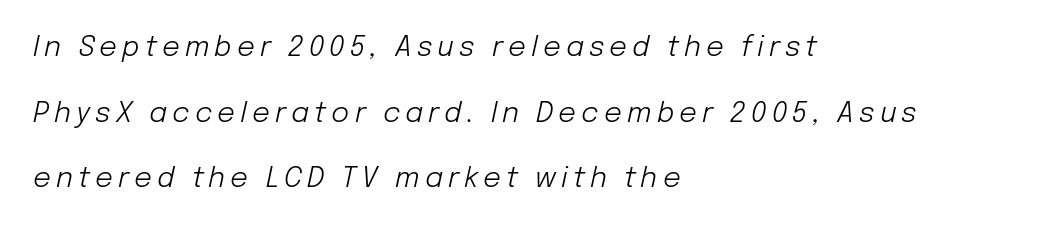
The characters are drawn with everyday or finer stroke widths. Casual observation: everything's shoved over to the left. The rendering uses a large line-height, opening up the rows. The letters advance in unequal steps, a hallmark of proportional type. A clean baseline with only descenders dipping below it.
